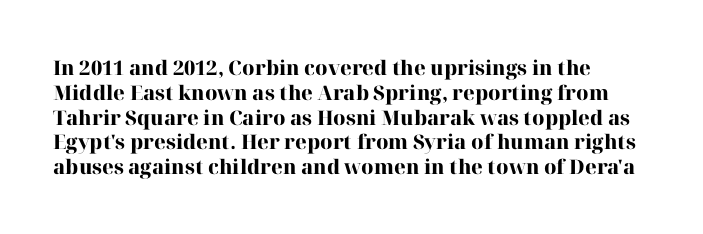
Q: Is the text bold? A: Yes.
Q: Is the text italic (slanted)? A: No, it is upright.
Q: Is the text underlined? A: No.
Q: Is the spacing between letters normal or unusually wide? A: Normal.
